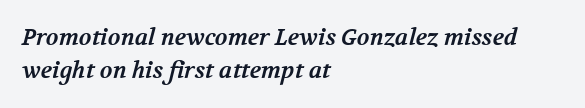
Check the space under the baseline: it is left empty. These lines carry a lot of weight — the face is fully bold. Compared with a centered layout, this one pins lines to the left instead. The horizontal fit of the characters is conventional and even. Interline gaps are of average width in this sample.
